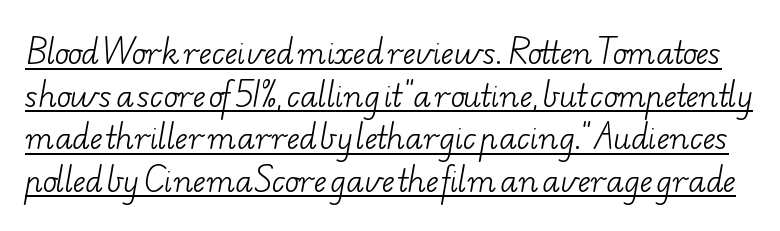
The image shows 30 px light, wide serif type; set normal line spacing (1.42x), normal letter spacing, underlined; low stroke contrast and a small x-height.
